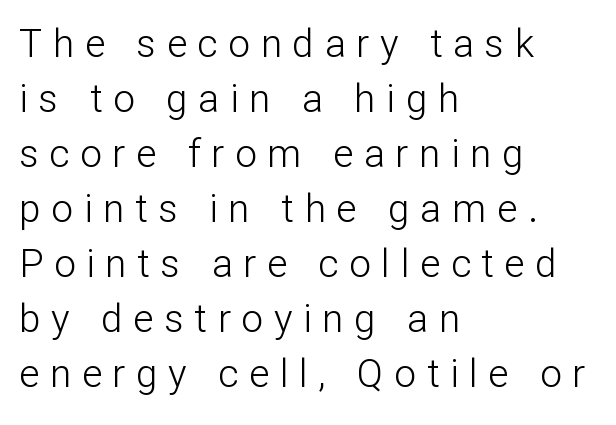
The image shows 39 px light sans-serif type, upright; set left-aligned, normal line spacing (1.41x), unusually wide letter spacing (+0.27 em), not underlined; low stroke contrast and a medium x-height.
